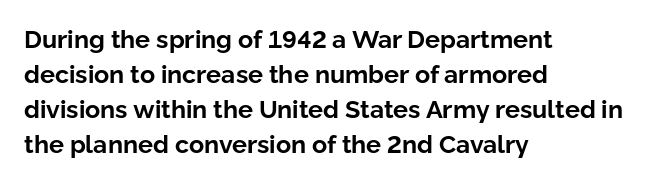
{"italic": "no", "bold": "yes", "underline": "no", "align": "left", "line_spacing": "normal", "line_spacing_ratio": 1.4, "letter_spacing": "normal", "letter_spacing_em": 0.0, "glyph_px": 25}
